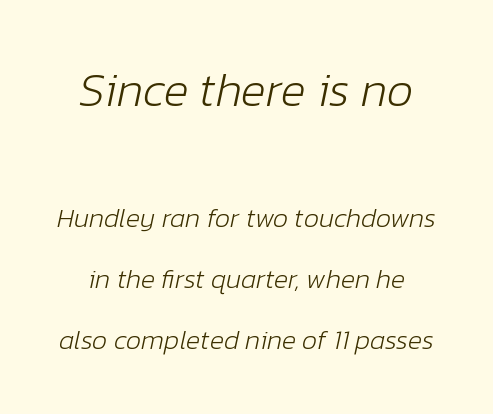
The letters advance in unequal steps, a hallmark of proportional type. Unbolded letterforms with no extra heft. Inter-character spacing is left at the font's built-in metrics. The gap between lines stays unmarked.
